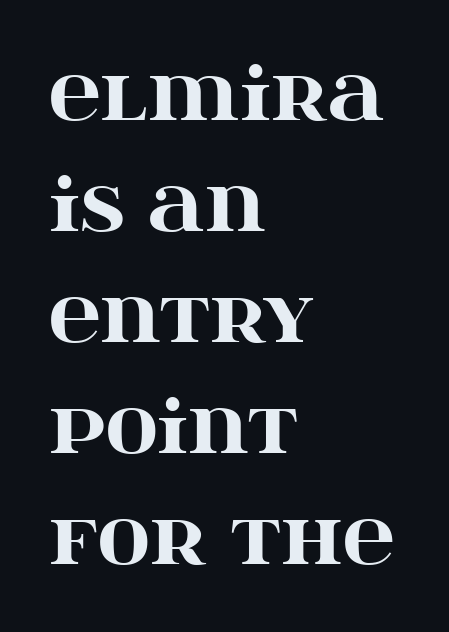
Q: Is the text bold? A: Yes.
Q: Is the text italic (slanted)? A: No, it is upright.
Q: Is the typeface a serif or a sans-serif typeface? A: Serif.
Q: Is the text underlined? A: No.
Q: How is the paragraph aligned? A: Left-aligned.
Q: Is the spacing between letters normal or unusually wide? A: Normal.
Q: Is the spacing between lines tight, normal or loose? A: Normal.
Q: Width (condensed, normal, or wide)? A: Wide.
Q: Stroke contrast? A: High.
Q: x-height? A: Large.
Q: Monospaced? A: No.
